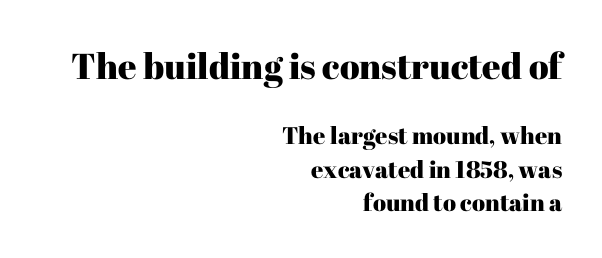
The image shows 36 px serif type, upright; set right-aligned, normal line spacing (1.38x), normal letter spacing, not underlined; the first (top) block is 1.5x larger; high stroke contrast and a medium x-height.
